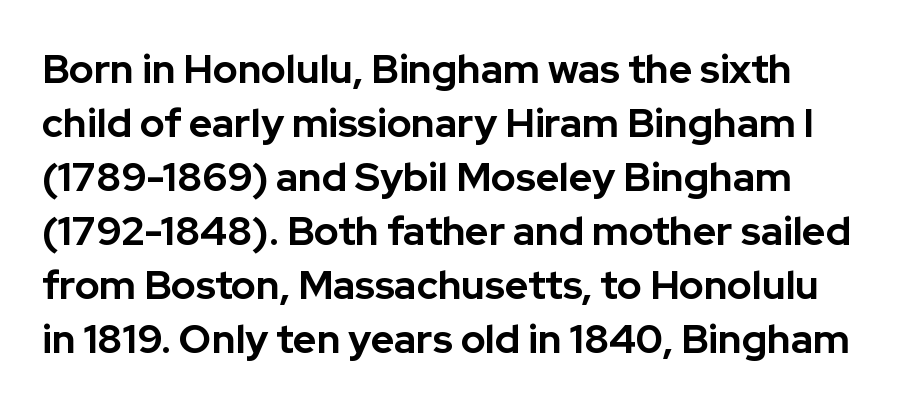
Q: Is the text bold? A: Yes.
Q: Is the text italic (slanted)? A: No, it is upright.
Q: Is the typeface a serif or a sans-serif typeface? A: Sans-serif.
Q: Is the text underlined? A: No.
Q: Is the spacing between letters normal or unusually wide? A: Normal.
Q: Is the spacing between lines tight, normal or loose? A: Normal.
Q: Width (condensed, normal, or wide)? A: Normal.
Q: Stroke contrast? A: Low.
Q: x-height? A: Medium.
Q: Monospaced? A: No.
